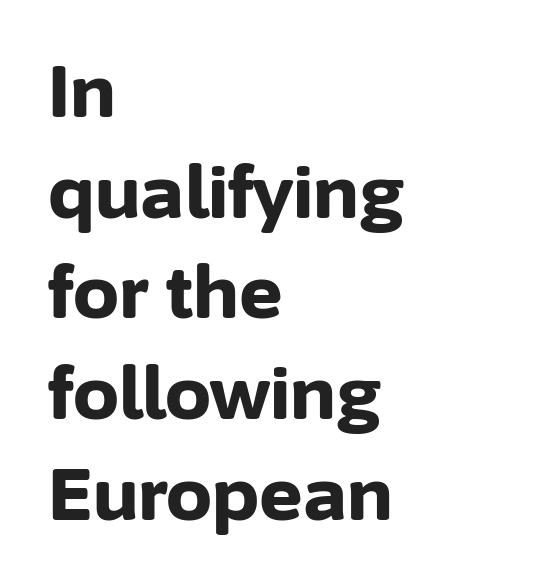
{"serif": "no", "italic": "no", "bold": "yes", "weight": "bold", "width": "normal", "stroke_contrast": "low", "x_height": "medium", "monospaced": "no", "underline": "no", "align": "left", "line_spacing": "normal", "line_spacing_ratio": 1.38, "letter_spacing": "normal", "letter_spacing_em": 0.0, "glyph_px": 73}
